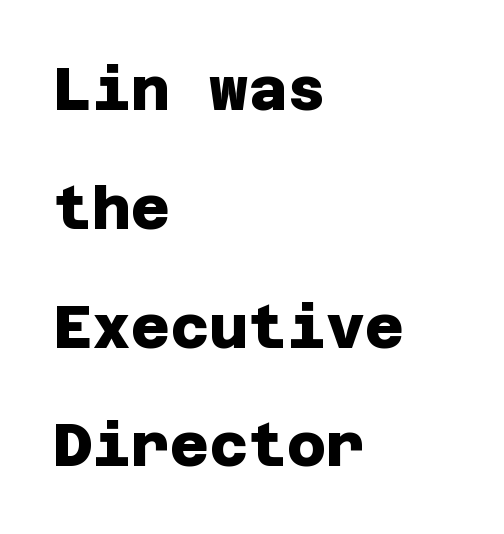
Plenty of ink on the page — the face is bold. How would I describe the line gaps? Wide and relaxed. The gaps between neighbouring characters are ordinary and unremarkable. Compared with a centered layout, this one pins lines to the left instead. A typesetter would label this face a sans. Anything drawn beneath the words? Only blank space.
